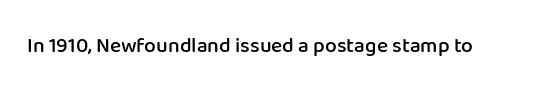
The image shows 21 px text type, upright; set normal letter spacing, not underlined.
